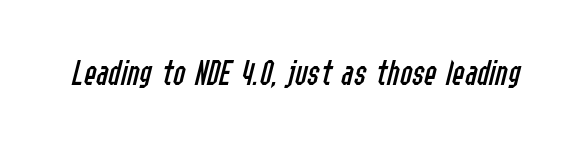
The image shows 37 px regular-weight, condensed type, italic (leaning right); set normal letter spacing, not underlined; low stroke contrast and a medium x-height.
